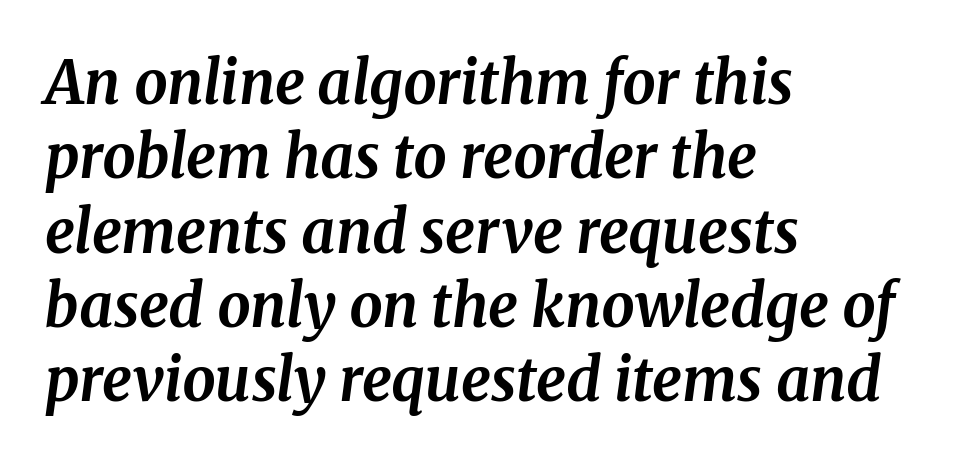
Q: Is the text bold? A: Yes.
Q: Is the text italic (slanted)? A: Yes, it leans right by about 8 degrees.
Q: Is the typeface a serif or a sans-serif typeface? A: Serif.
Q: Is the text underlined? A: No.
Q: How is the paragraph aligned? A: Left-aligned.
Q: Is the spacing between letters normal or unusually wide? A: Normal.
Q: Is the spacing between lines tight, normal or loose? A: Normal.
Q: Width (condensed, normal, or wide)? A: Normal.
Q: Stroke contrast? A: Medium.
Q: x-height? A: Medium.
Q: Monospaced? A: No.
